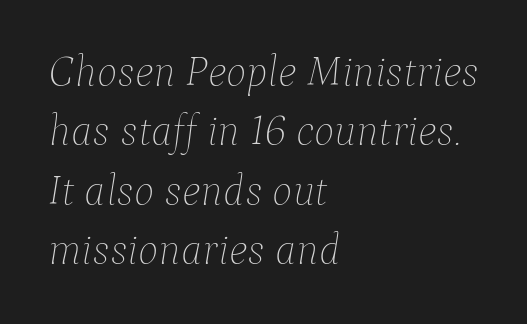
The image shows 43 px thin type, italic (leaning right); set left-aligned, normal line spacing (1.38x), normal letter spacing, not underlined; low stroke contrast and a medium x-height.
